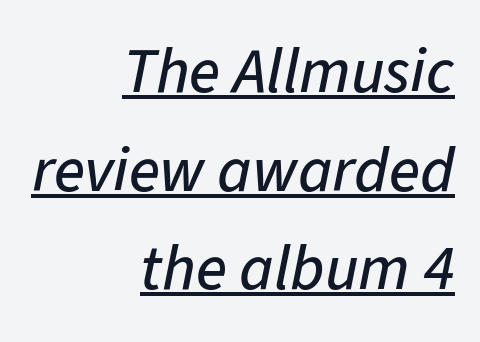
Q: Is the text italic (slanted)? A: Yes, it leans right by about 11 degrees.
Q: Is the text underlined? A: Yes.
Q: How is the paragraph aligned? A: Right-aligned.
Q: Is the spacing between letters normal or unusually wide? A: Normal.
Q: Is the spacing between lines tight, normal or loose? A: Normal.
Q: Width (condensed, normal, or wide)? A: Normal.
Q: Stroke contrast? A: Low.
Q: x-height? A: Medium.
Q: Monospaced? A: No.
